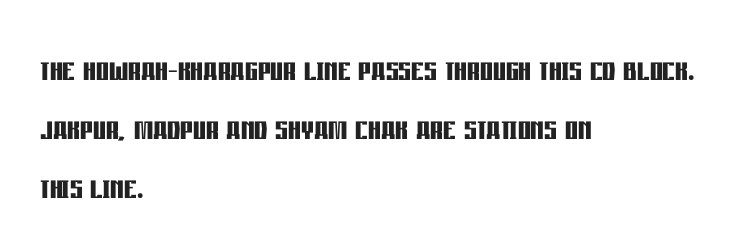
{"serif": "no", "italic": "no", "bold": "yes", "weight": "semibold", "width": "condensed", "stroke_contrast": "low", "x_height": "large", "monospaced": "no", "underline": "no", "align": "left", "line_spacing": "normal", "line_spacing_ratio": 1.47, "letter_spacing": "normal", "letter_spacing_em": 0.0, "glyph_px": 40}
